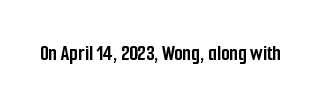
Q: Is the text bold? A: Yes.
Q: Is the text italic (slanted)? A: No, it is upright.
Q: Is the text underlined? A: No.
Q: Is the spacing between letters normal or unusually wide? A: Normal.
